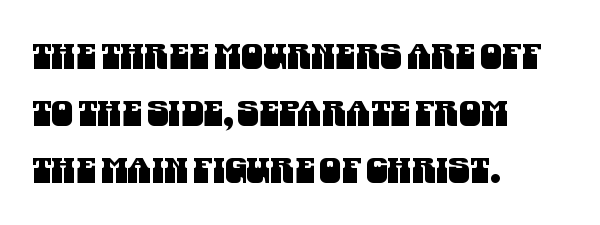
Q: Is the typeface a serif or a sans-serif typeface? A: Sans-serif.
Q: Is the text underlined? A: No.
Q: How is the paragraph aligned? A: Left-aligned.
Q: Is the spacing between letters normal or unusually wide? A: Normal.
Q: Is the spacing between lines tight, normal or loose? A: Normal.
Q: Width (condensed, normal, or wide)? A: Condensed.
Q: Stroke contrast? A: Medium.
Q: x-height? A: Large.
Q: Monospaced? A: No.
